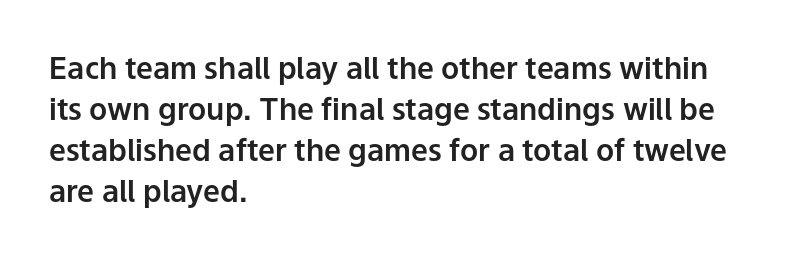
{"serif": "no", "italic": "no", "width": "normal", "stroke_contrast": "low", "x_height": "medium", "monospaced": "no", "underline": "no", "align": "left", "line_spacing": "normal", "line_spacing_ratio": 1.37, "letter_spacing": "normal", "letter_spacing_em": 0.0, "glyph_px": 30}
